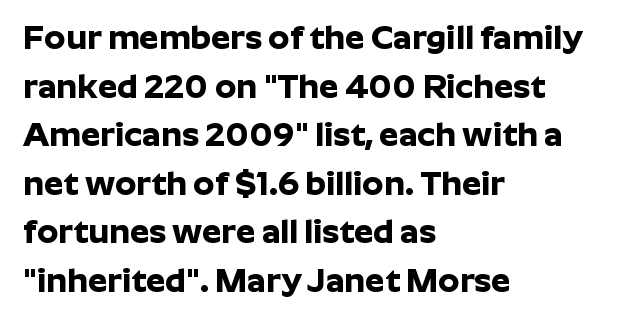
{"serif": "no", "italic": "no", "bold": "yes", "weight": "bold", "width": "normal", "stroke_contrast": "low", "x_height": "medium", "monospaced": "no", "underline": "no", "align": "left", "line_spacing": "normal", "line_spacing_ratio": 1.43, "letter_spacing": "normal", "letter_spacing_em": 0.0, "glyph_px": 34}
